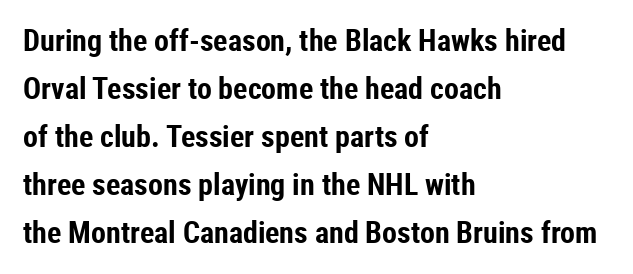
The image shows 30 px bold, condensed sans-serif type, upright; set left-aligned, normal line spacing (1.6x), normal letter spacing, not underlined; low stroke contrast and a medium x-height.
